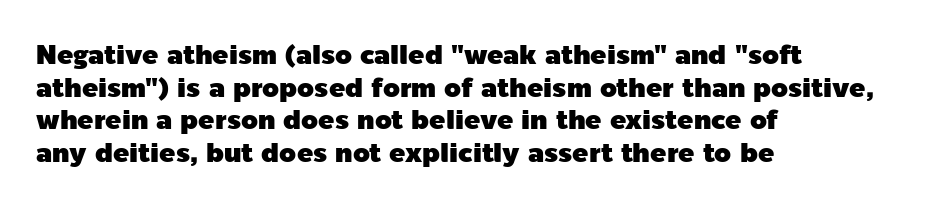
Words float on clear page, feet unadorned. Words appear dense and cohesive because spacing is normal. The lettering holds an erect, upright posture throughout. If you drew a ruler down the left edge, every line would touch it.
